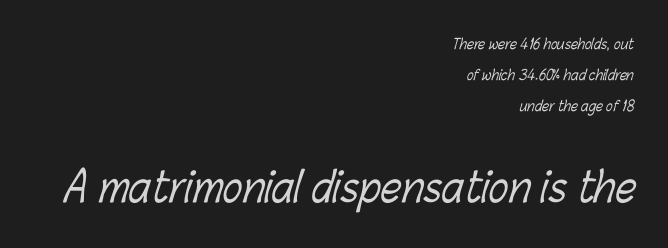
The image shows 41 px light, condensed type; set right-aligned, loose line spacing (2.21x), normal letter spacing, not underlined; the second (bottom) block is 2.93x larger; low stroke contrast and a medium x-height.
